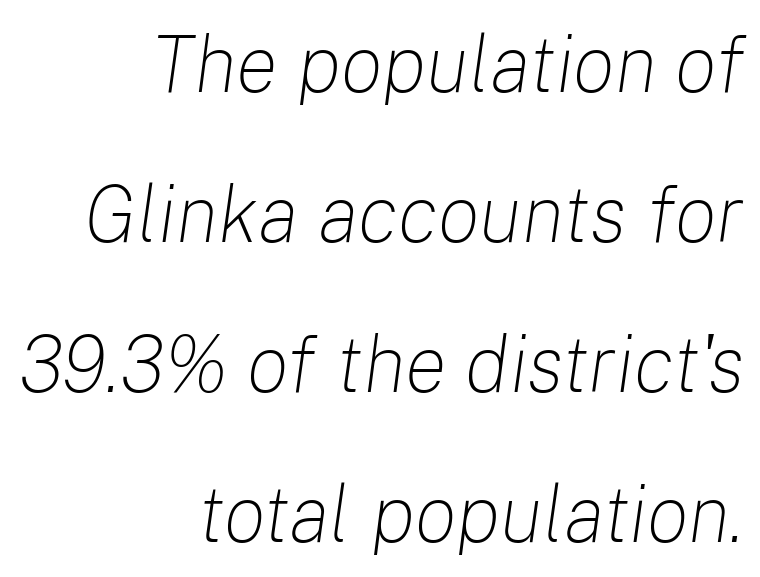
Anything drawn beneath the words? Only blank space. The face looks like a standard text weight, possibly lighter. The rag falls on the left side of this text block. This rendering leaves character spacing at its baseline value.
